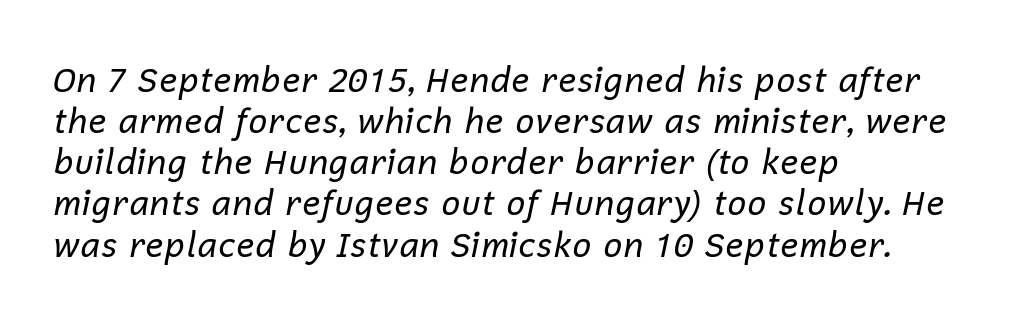
Do the characters align in a grid? No, the font is proportional. The font is comparable to plain body text, perhaps lighter. Anything drawn beneath the words? Only blank space. The lines in this sample share a left origin and differ only in where they stop. If you drew a line through each stem, it would be angled. Tracking here is standard; glyphs follow each other at the usual distance.
